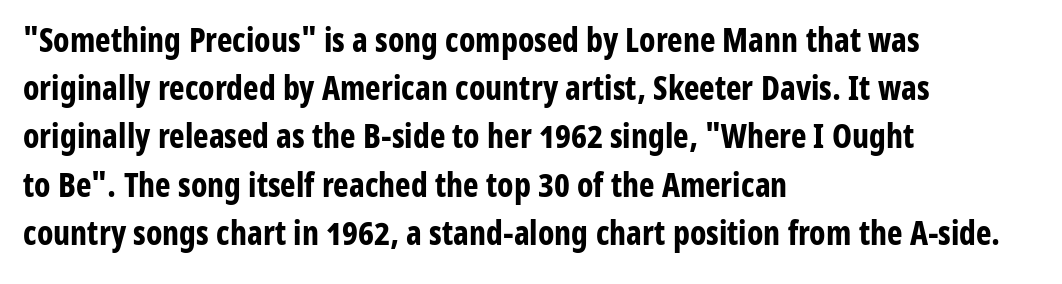
The image shows 33 px bold, condensed sans-serif type, upright; set left-aligned, normal line spacing (1.46x), normal letter spacing, not underlined; low stroke contrast and a medium x-height.
